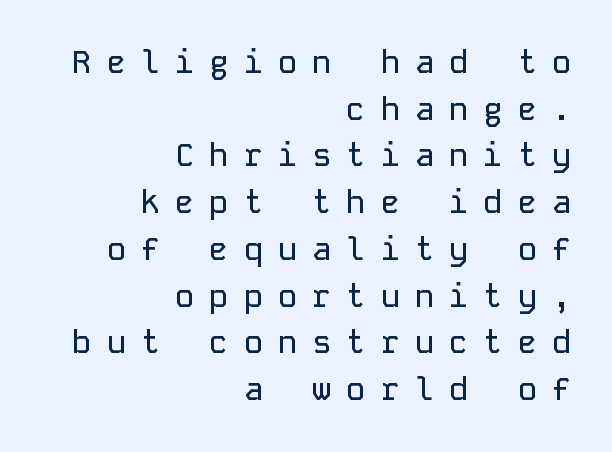
Students, note that the glyphs here are deliberately spaced far apart. This sample uses an upright cut, with every glyph sitting square on the baseline. Fixed-width glyphs throughout — classic coding-font behaviour. The vertical gap from one line to the next is medium. Each line ends at the same right margin while the left side varies.
